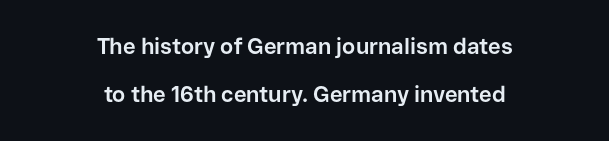
No word sits above an underline. How would I describe the line gaps? Wide and relaxed. Do the letters lean? They stand straight. Between one letter and the next there's only the usual sliver of space. Look at the stroke-to-counter ratio: heavy, a bold. Typeset on center — no edge is straight.
